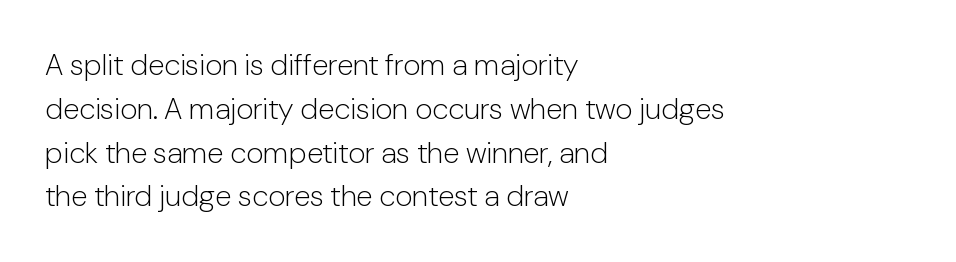
The image shows 30 px light sans-serif type, upright; set left-aligned, normal line spacing (1.46x), normal letter spacing, not underlined; low stroke contrast and a medium x-height.
